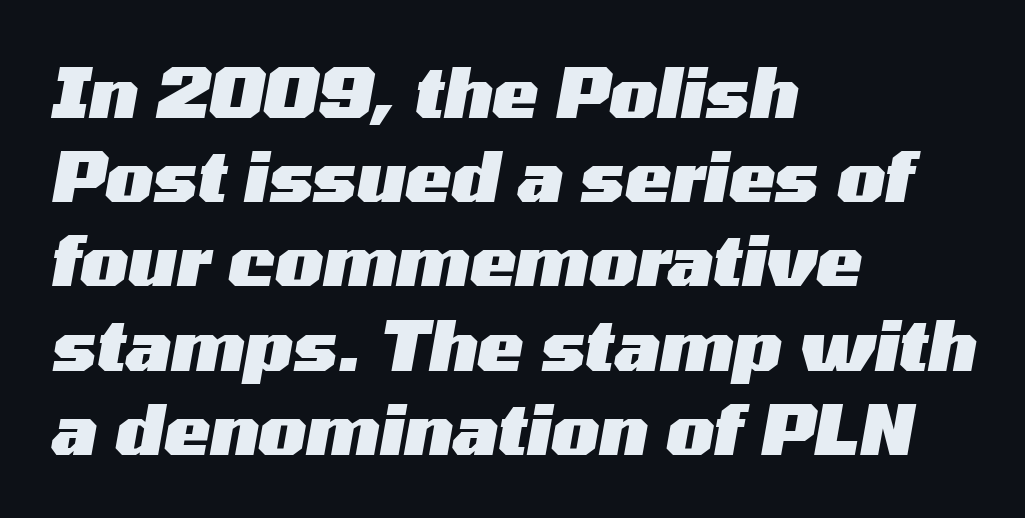
The image shows 69 px heavy, wide type, italic (leaning right); set left-aligned, line spacing 1.22x, normal letter spacing, not underlined; medium stroke contrast and a medium x-height.
